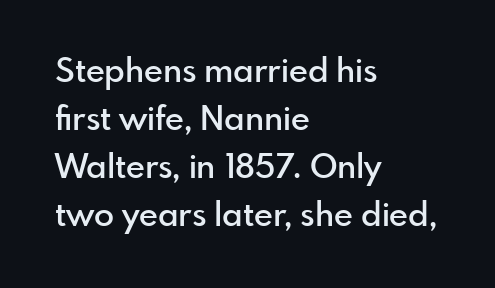
Summary of weight: moderately heavy, a semibold. Caption: standard tracking, unaltered. Decoration check: the copy has no underline. The lines are quadded left. Serifs: no, the terminals of the letterforms are clean.
